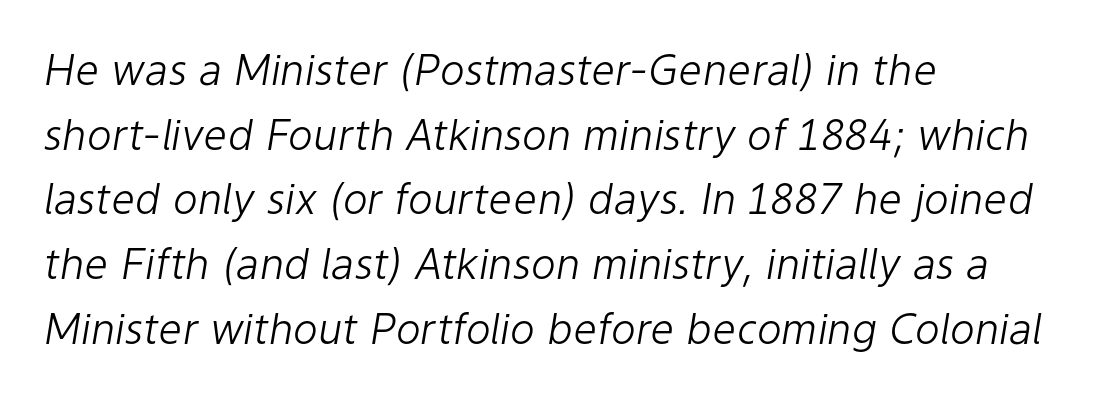
The image shows 42 px light type, italic (leaning right); set left-aligned, normal line spacing (1.54x), normal letter spacing, not underlined; low stroke contrast and a medium x-height.
